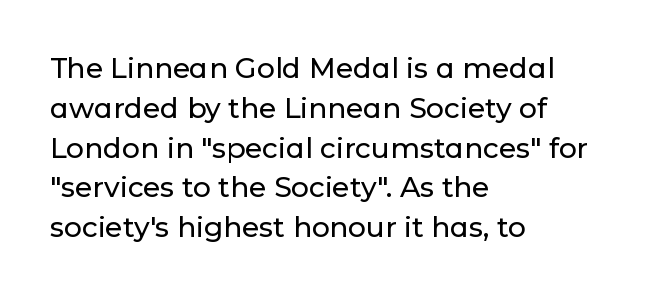
{"serif": "no", "italic": "no", "width": "normal", "stroke_contrast": "low", "x_height": "medium", "monospaced": "no", "underline": "no", "align": "left", "line_spacing": "normal", "line_spacing_ratio": 1.42, "letter_spacing": "normal", "letter_spacing_em": 0.0, "glyph_px": 28}
